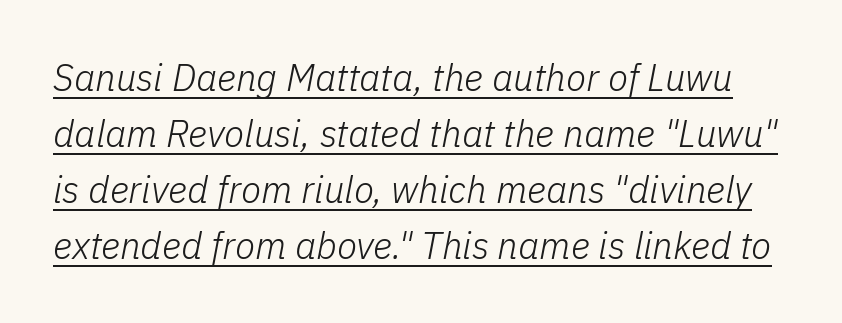
Stems here are at most as thick as an everyday book face. There's an unmistakable incline to the writing here. Honestly, the underline is the first thing you notice here. A normal amount of white space separates one row of letters from the next. This sample has the flowing, uneven cadence of proportional lettering.
